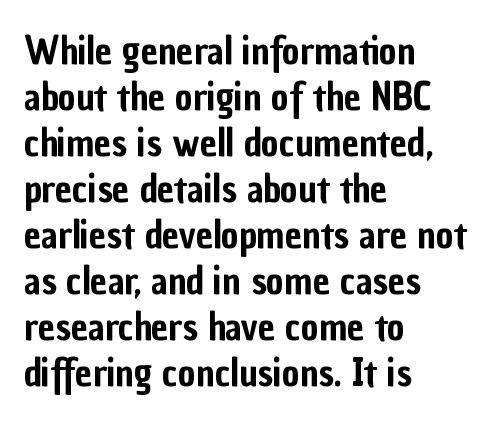
Q: Is the text italic (slanted)? A: No, it is upright.
Q: Is the typeface a serif or a sans-serif typeface? A: Sans-serif.
Q: Is the text underlined? A: No.
Q: How is the paragraph aligned? A: Left-aligned.
Q: Is the spacing between letters normal or unusually wide? A: Normal.
Q: Width (condensed, normal, or wide)? A: Condensed.
Q: Stroke contrast? A: Low.
Q: x-height? A: Medium.
Q: Monospaced? A: No.
